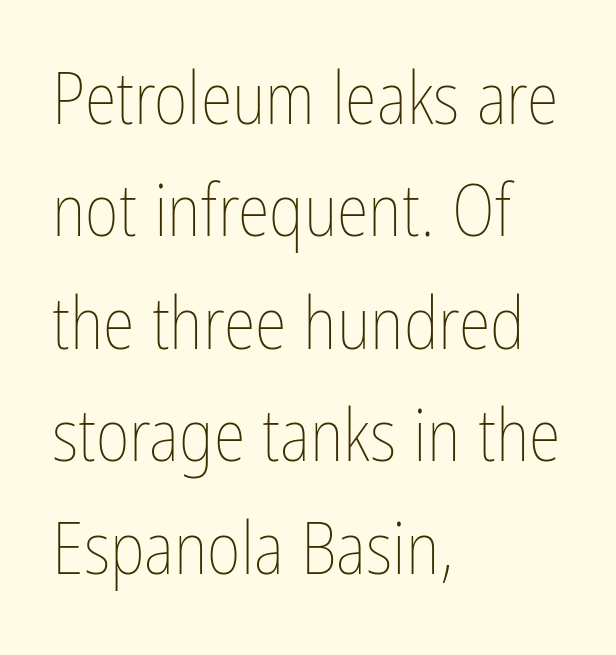
These lines are set flush left with a ragged right edge. Short note: letters normally spaced. Check under the words: just untouched page. This is not heavy type; no bold has been used. Interline gaps are of average width in this sample. Spacing verdict: proportional, widths tailored to each character.
